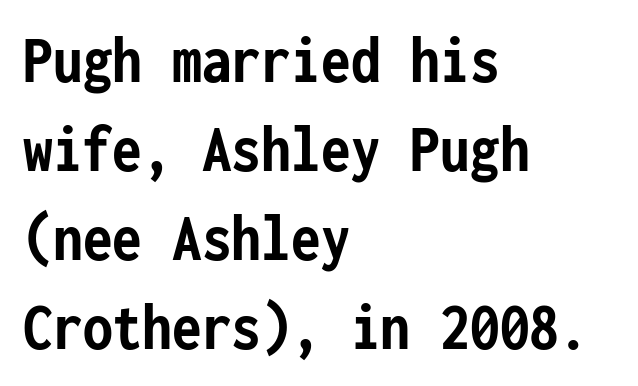
Unlike a traditional serif, this face leaves its strokes unadorned. The letters stand upright; this is a roman face. Every character here occupies the same horizontal width, giving the sample a typewriter-like rhythm. Honestly, the row spacing looks completely unremarkable.
